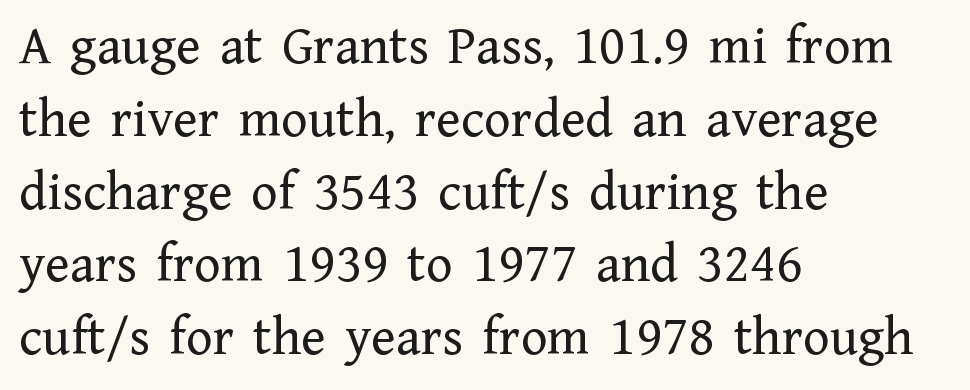
Q: Is the text bold? A: No.
Q: Is the text italic (slanted)? A: No, it is upright.
Q: Is the typeface a serif or a sans-serif typeface? A: Serif.
Q: Is the text underlined? A: No.
Q: How is the paragraph aligned? A: Left-aligned.
Q: Is the spacing between letters normal or unusually wide? A: Normal.
Q: Is the spacing between lines tight, normal or loose? A: Normal.
Q: Width (condensed, normal, or wide)? A: Normal.
Q: Stroke contrast? A: Low.
Q: x-height? A: Medium.
Q: Monospaced? A: No.
